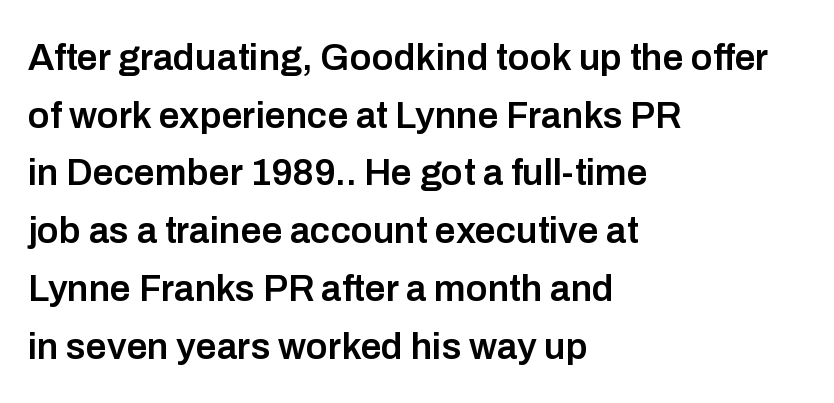
Q: Is the text bold? A: Semi-bold.
Q: Is the text italic (slanted)? A: No, it is upright.
Q: Is the typeface a serif or a sans-serif typeface? A: Sans-serif.
Q: Is the text underlined? A: No.
Q: How is the paragraph aligned? A: Left-aligned.
Q: Is the spacing between letters normal or unusually wide? A: Normal.
Q: Is the spacing between lines tight, normal or loose? A: Normal.
Q: Width (condensed, normal, or wide)? A: Normal.
Q: Stroke contrast? A: Low.
Q: x-height? A: Medium.
Q: Monospaced? A: No.
